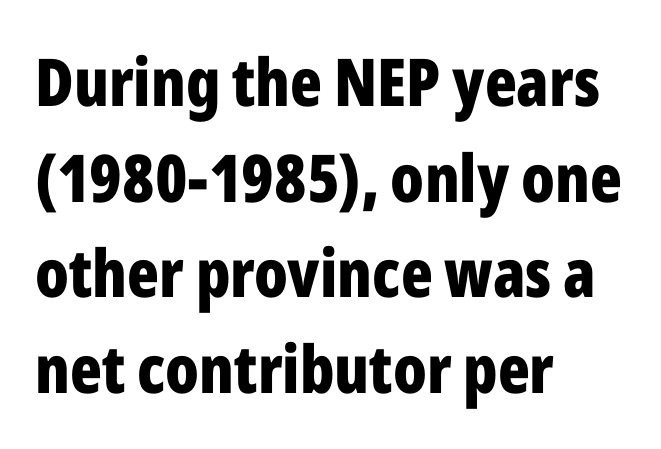
Q: Is the text bold? A: Yes.
Q: Is the text italic (slanted)? A: No, it is upright.
Q: Is the typeface a serif or a sans-serif typeface? A: Sans-serif.
Q: Is the text underlined? A: No.
Q: How is the paragraph aligned? A: Left-aligned.
Q: Is the spacing between letters normal or unusually wide? A: Normal.
Q: Is the spacing between lines tight, normal or loose? A: Normal.
Q: Width (condensed, normal, or wide)? A: Condensed.
Q: Stroke contrast? A: Low.
Q: x-height? A: Medium.
Q: Monospaced? A: No.
